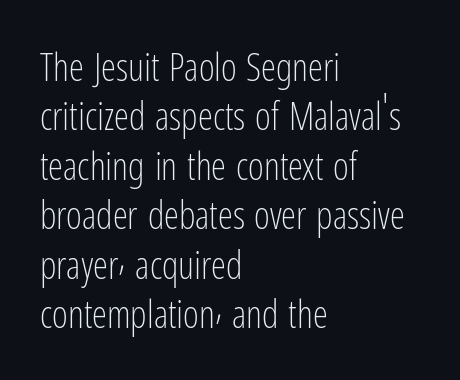
A sans-serif font was chosen for this passage. The vertical gap from one line to the next is medium. Looks like regular typesetting: each glyph gets only the width it needs. Counters stay open thanks to moderate or lighter strokes. Unmarked baselines from the first word to the last. The letters sit at their default tracking, neither squeezed nor spread.
